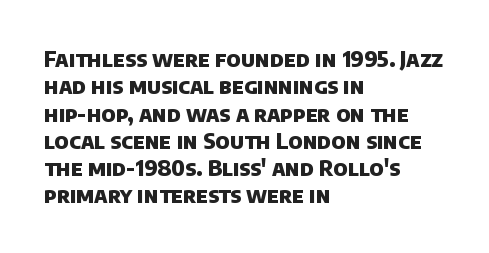
Does extra space separate the letters? No, they use regular spacing. Stroke thickness is high; the sample reads as a true bold. The paragraph shown leans on its left margin. This rendering features lettering with no underline.
